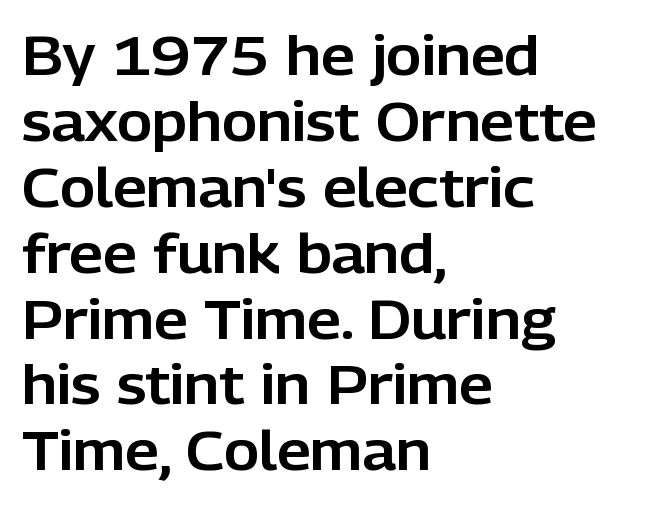
The image shows 54 px sans-serif type, upright; set left-aligned, line spacing 1.22x, normal letter spacing, not underlined; low stroke contrast and a medium x-height.
